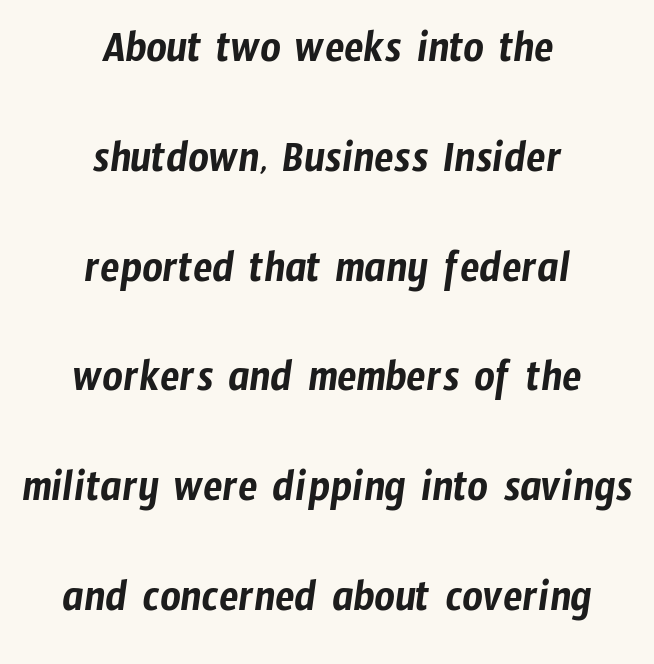
{"serif": "no", "width": "condensed", "stroke_contrast": "low", "x_height": "medium", "monospaced": "no", "underline": "no", "align": "center", "line_spacing": "loose", "line_spacing_ratio": 2.44, "letter_spacing": "normal", "letter_spacing_em": 0.0, "glyph_px": 45}
